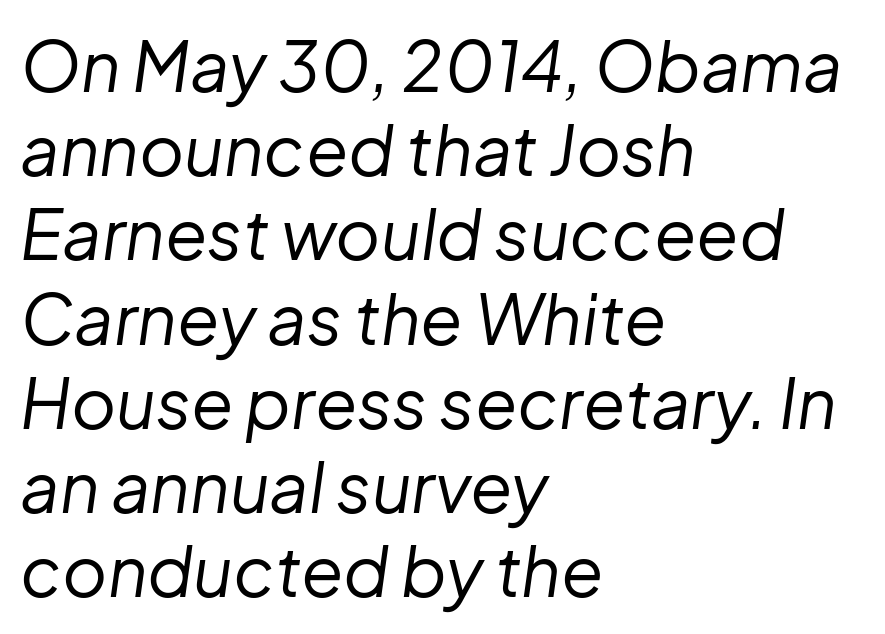
{"italic": "yes", "lean": "right", "slant_degrees": 8, "bold": "no", "weight": "regular", "width": "normal", "stroke_contrast": "low", "x_height": "medium", "monospaced": "no", "underline": "no", "align": "left", "line_spacing_ratio": 1.22, "letter_spacing": "normal", "letter_spacing_em": 0.0, "glyph_px": 69}
